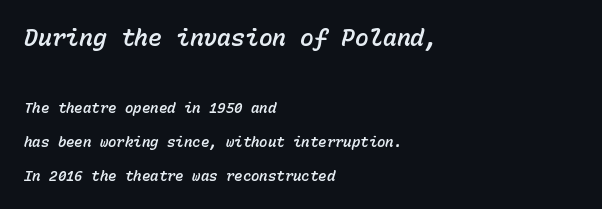
{"italic": "yes", "lean": "right", "slant_degrees": 15, "underline": "no", "align": "left", "line_spacing": "loose", "line_spacing_ratio": 2.44, "letter_spacing": "normal", "letter_spacing_em": 0.0, "larger_block": "first", "size_ratio": 1.64, "glyph_px": 23}
